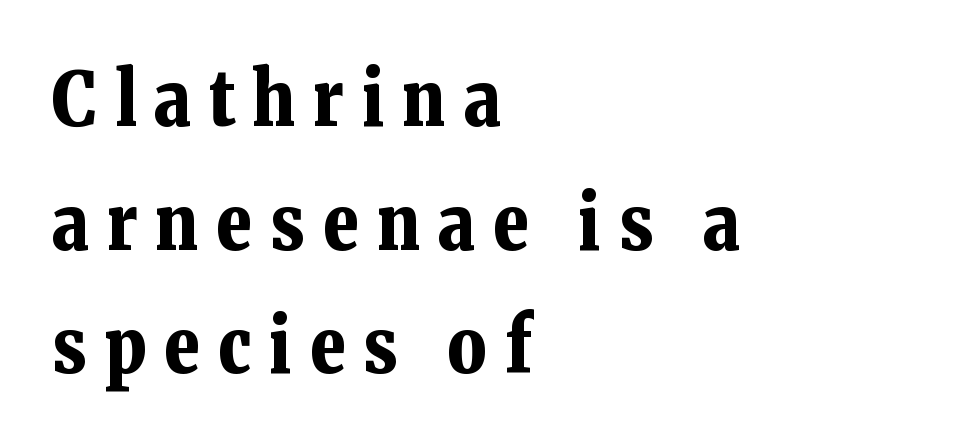
The image shows 75 px bold serif type, upright; set left-aligned, normal line spacing (1.65x), unusually wide letter spacing (+0.24 em), not underlined; low stroke contrast and a medium x-height.
